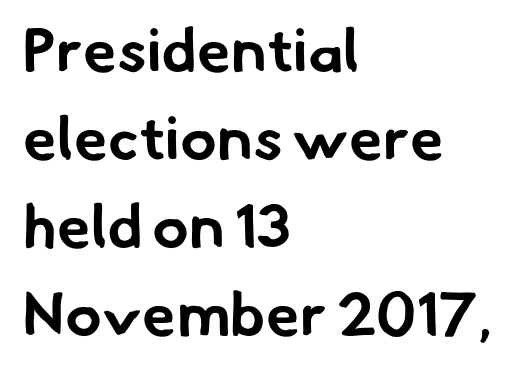
The image shows 61 px bold sans-serif type; set left-aligned, normal line spacing (1.44x), normal letter spacing, not underlined; low stroke contrast and a small x-height.
